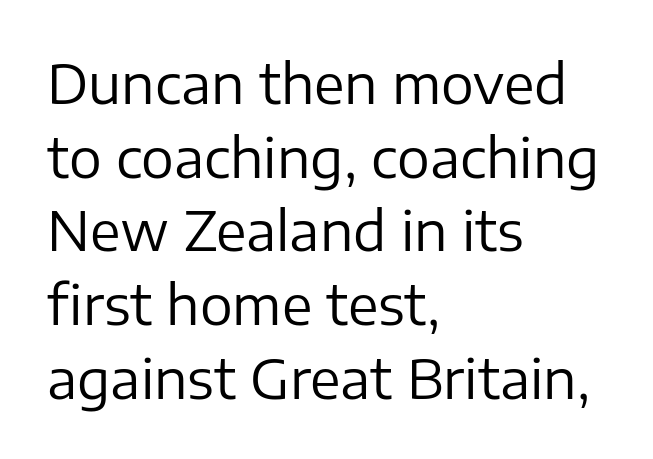
{"serif": "no", "italic": "no", "bold": "no", "weight": "regular", "width": "normal", "stroke_contrast": "low", "x_height": "medium", "monospaced": "no", "underline": "no", "align": "left", "line_spacing": "normal", "line_spacing_ratio": 1.34, "letter_spacing": "normal", "letter_spacing_em": 0.0, "glyph_px": 55}
